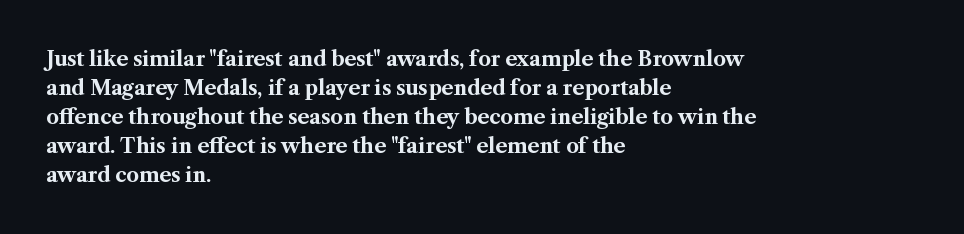
The image shows 20 px bold type, upright; set left-aligned, normal line spacing (1.45x), normal letter spacing, not underlined.
